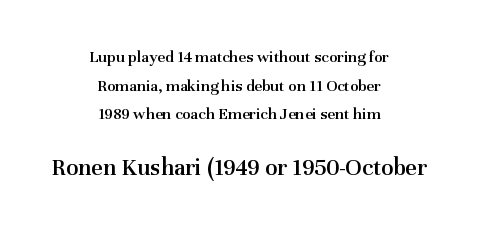
The image shows 25 px text type, upright; set centered, normal line spacing (1.68x), normal letter spacing, not underlined; the second (bottom) block is 1.47x larger.
